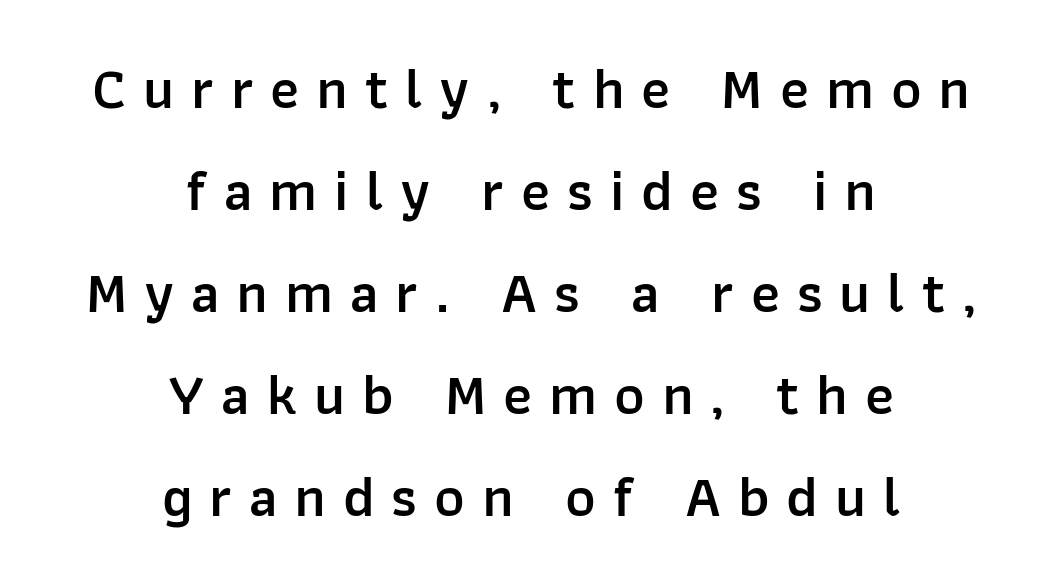
{"serif": "no", "italic": "no", "bold": "semi", "weight": "semibold", "width": "normal", "stroke_contrast": "low", "x_height": "medium", "monospaced": "no", "underline": "no", "align": "center", "line_spacing_ratio": 1.76, "letter_spacing": "wide", "letter_spacing_em": 0.29, "glyph_px": 58}
